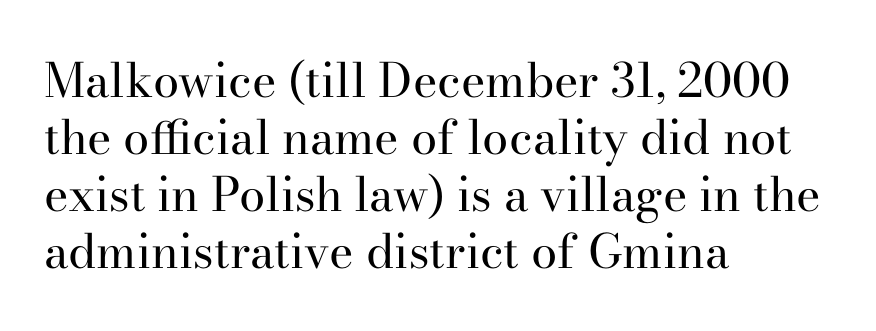
{"serif": "yes", "italic": "no", "bold": "no", "weight": "regular", "width": "normal", "stroke_contrast": "high", "x_height": "small", "monospaced": "no", "underline": "no", "align": "left", "line_spacing_ratio": 1.21, "letter_spacing": "normal", "letter_spacing_em": 0.0, "glyph_px": 47}
